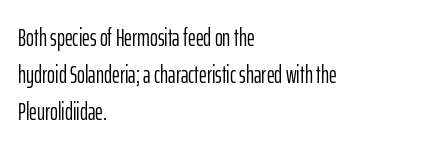
The image shows 24 px text type, upright; set left-aligned, normal line spacing (1.55x), normal letter spacing, not underlined.
